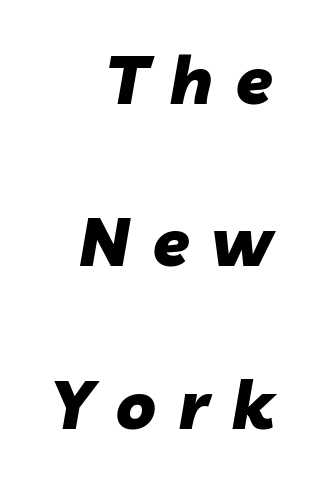
Q: Is the text bold? A: Yes.
Q: Is the text italic (slanted)? A: Yes, it leans right by about 10 degrees.
Q: Is the text underlined? A: No.
Q: How is the paragraph aligned? A: Right-aligned.
Q: Is the spacing between letters normal or unusually wide? A: Unusually wide.
Q: Is the spacing between lines tight, normal or loose? A: Loose.
Q: Width (condensed, normal, or wide)? A: Normal.
Q: Stroke contrast? A: Low.
Q: x-height? A: Medium.
Q: Monospaced? A: No.
